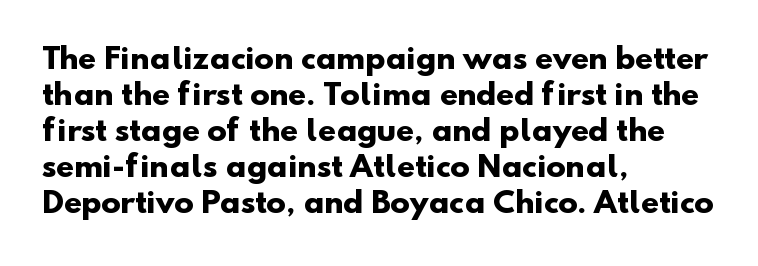
The image shows 29 px heavy sans-serif type; set left-aligned, line spacing 1.24x, normal letter spacing, not underlined; low stroke contrast and a small x-height.
